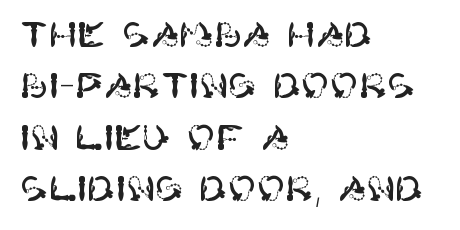
{"serif": "no", "italic": "no", "width": "normal", "stroke_contrast": "high", "x_height": "large", "underline": "no", "align": "left", "line_spacing": "normal", "line_spacing_ratio": 1.51, "letter_spacing": "normal", "letter_spacing_em": 0.0, "glyph_px": 34}
